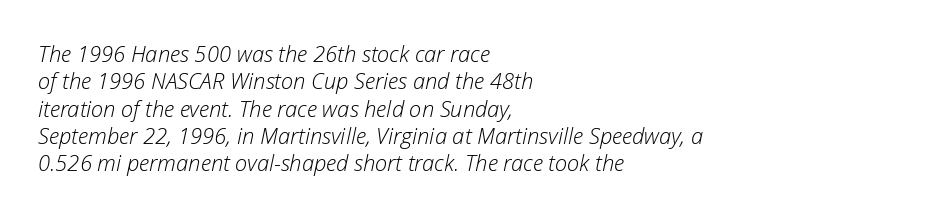
Q: Is the text bold? A: No.
Q: Is the text italic (slanted)? A: Yes, it leans right by about 12 degrees.
Q: Is the text underlined? A: No.
Q: How is the paragraph aligned? A: Left-aligned.
Q: Is the spacing between letters normal or unusually wide? A: Normal.
